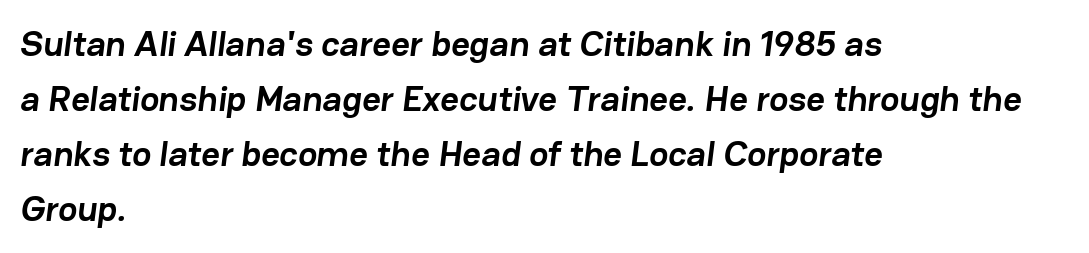
Q: Is the text bold? A: Yes.
Q: Is the typeface a serif or a sans-serif typeface? A: Sans-serif.
Q: Is the text underlined? A: No.
Q: How is the paragraph aligned? A: Left-aligned.
Q: Is the spacing between letters normal or unusually wide? A: Normal.
Q: Is the spacing between lines tight, normal or loose? A: Normal.
Q: Width (condensed, normal, or wide)? A: Normal.
Q: Stroke contrast? A: Low.
Q: x-height? A: Medium.
Q: Monospaced? A: No.
